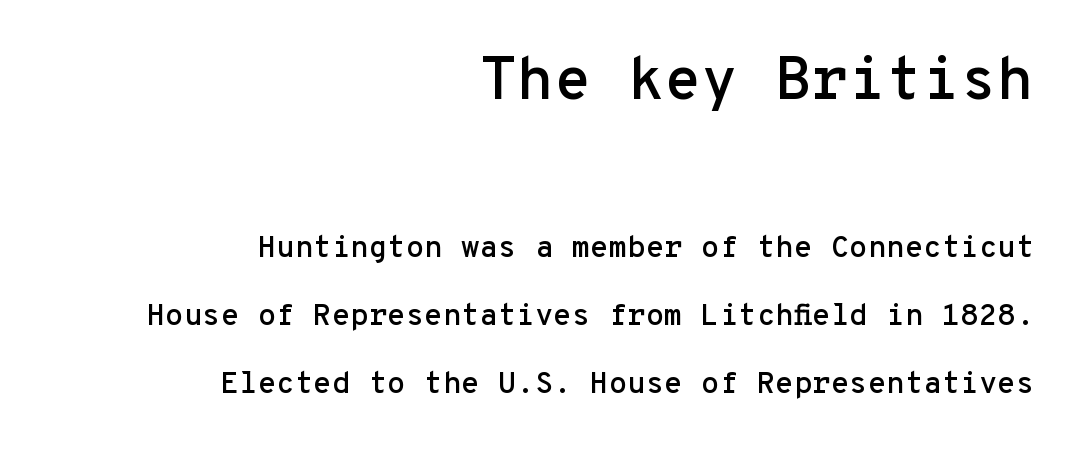
The image shows 60 px sans-serif type, upright, monospaced; set right-aligned, loose line spacing (2.27x), normal letter spacing, not underlined; the first (top) block is 2.0x larger; low stroke contrast and a medium x-height.
